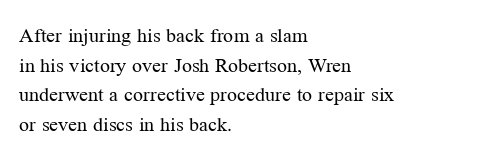
Q: Is the text bold? A: No.
Q: Is the text italic (slanted)? A: No, it is upright.
Q: Is the text underlined? A: No.
Q: How is the paragraph aligned? A: Left-aligned.
Q: Is the spacing between letters normal or unusually wide? A: Normal.
Q: Is the spacing between lines tight, normal or loose? A: Normal.
